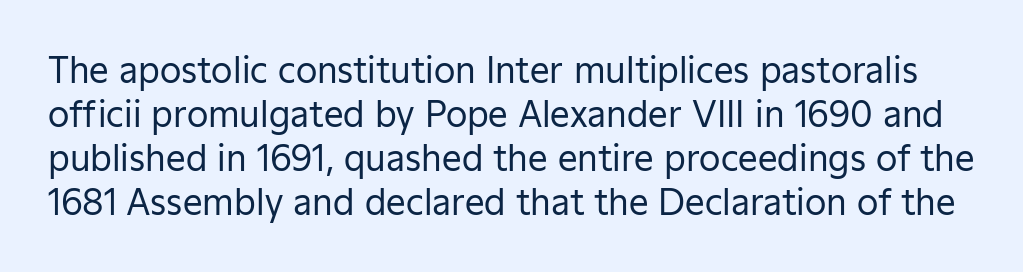
The image shows 35 px regular-weight sans-serif type, upright; set normal line spacing (1.26x), normal letter spacing, not underlined; low stroke contrast and a medium x-height.
